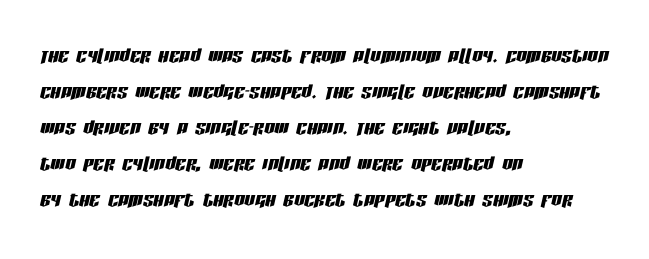
{"italic": "yes", "lean": "right", "slant_degrees": 13, "underline": "no", "align": "left", "line_spacing": "normal", "line_spacing_ratio": 1.38, "letter_spacing": "normal", "letter_spacing_em": 0.0, "glyph_px": 26}
